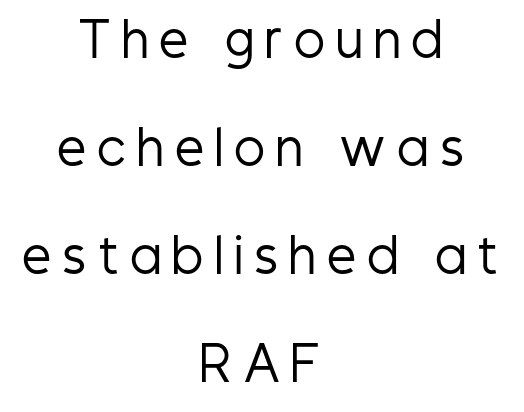
Q: Is the text bold? A: No.
Q: Is the text italic (slanted)? A: No, it is upright.
Q: Is the typeface a serif or a sans-serif typeface? A: Sans-serif.
Q: Is the text underlined? A: No.
Q: How is the paragraph aligned? A: Centered.
Q: Is the spacing between letters normal or unusually wide? A: Unusually wide.
Q: Is the spacing between lines tight, normal or loose? A: Loose.
Q: Width (condensed, normal, or wide)? A: Condensed.
Q: Stroke contrast? A: Low.
Q: x-height? A: Medium.
Q: Monospaced? A: No.
